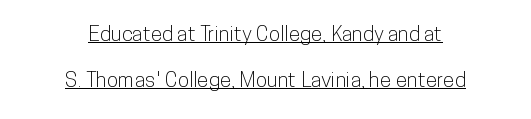
{"italic": "no", "underline": "yes", "align": "center", "line_spacing": "loose", "line_spacing_ratio": 2.2, "letter_spacing": "normal", "letter_spacing_em": 0.0, "glyph_px": 21}
